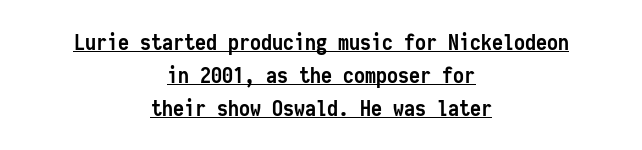
The lettering is marked with a stroke running underneath it. Both edges are ragged and mirror each other, which tells us the setting is centered. The space between consecutive lines is moderate. Each glyph is drawn with heavy, bold strokes. Every stem runs plumb, perpendicular to the baseline. There is no visible air inserted between adjacent glyphs.
